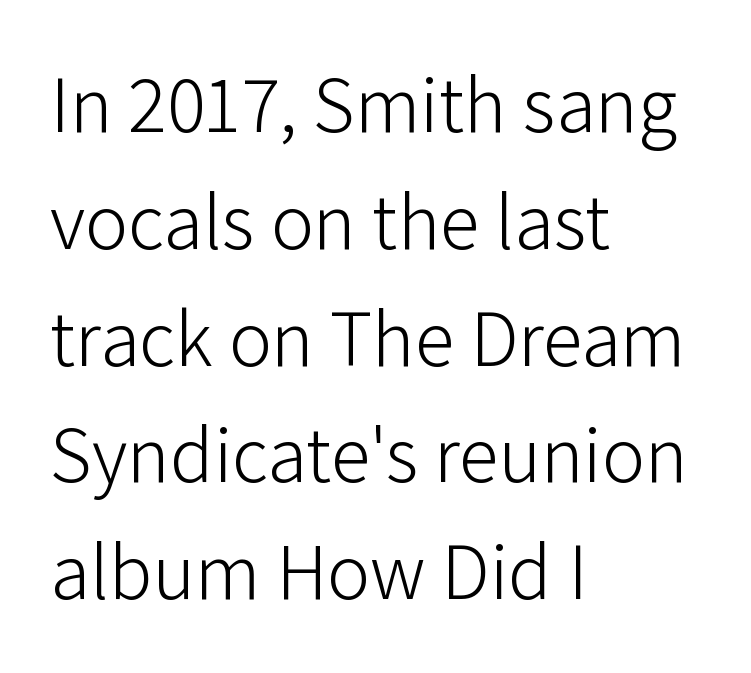
{"serif": "no", "italic": "no", "bold": "no", "weight": "light", "width": "normal", "stroke_contrast": "low", "x_height": "medium", "monospaced": "no", "underline": "no", "align": "left", "line_spacing": "normal", "line_spacing_ratio": 1.46, "letter_spacing": "normal", "letter_spacing_em": 0.0, "glyph_px": 80}
